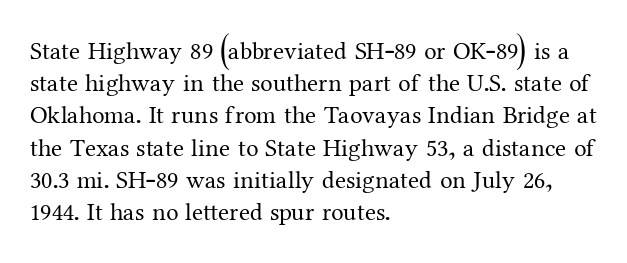
Q: Is the text bold? A: No.
Q: Is the text italic (slanted)? A: No, it is upright.
Q: Is the text underlined? A: No.
Q: How is the paragraph aligned? A: Left-aligned.
Q: Is the spacing between letters normal or unusually wide? A: Normal.
Q: Is the spacing between lines tight, normal or loose? A: Normal.
